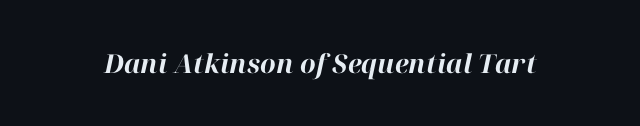
Notice how thick the strokes are: this is what a full bold looks like. Default kerning and tracking; the words read as compact shapes. The words here are not underlined. Slanted lettering throughout.
